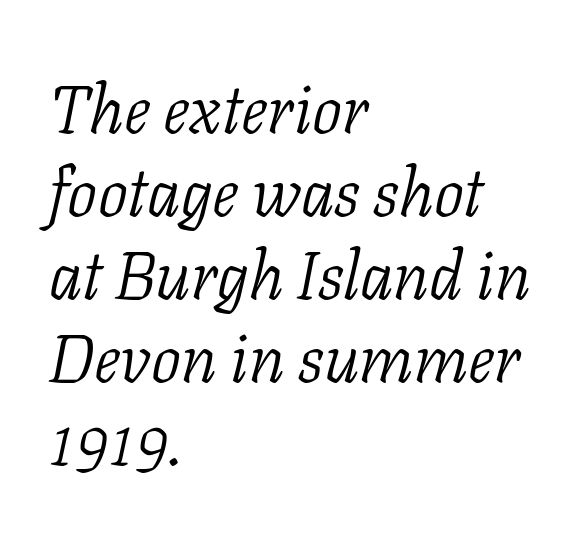
The image shows 67 px light serif type, italic (leaning right); set left-aligned, line spacing 1.24x, normal letter spacing, not underlined; low stroke contrast and a medium x-height.
